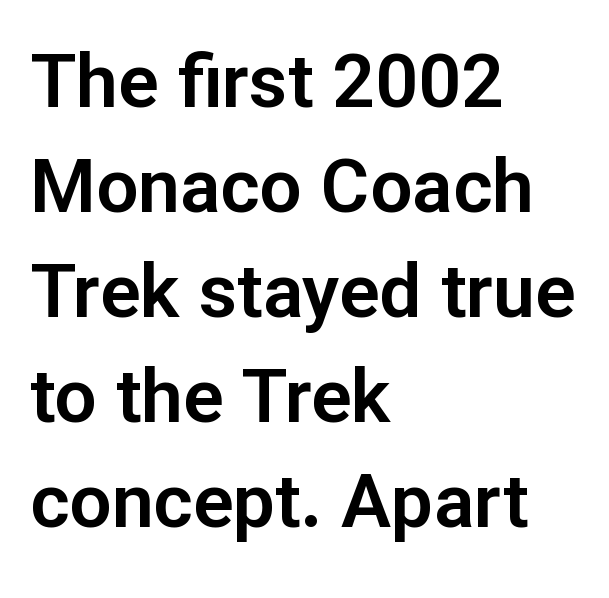
The passage shown stacks its lines at a standard gap. Type without underlining. If you drew a line through each stem, it would be perfectly vertical. Font category for this specimen: sans-serif. Here the designer chose a conventional face with non-uniform glyph widths.
